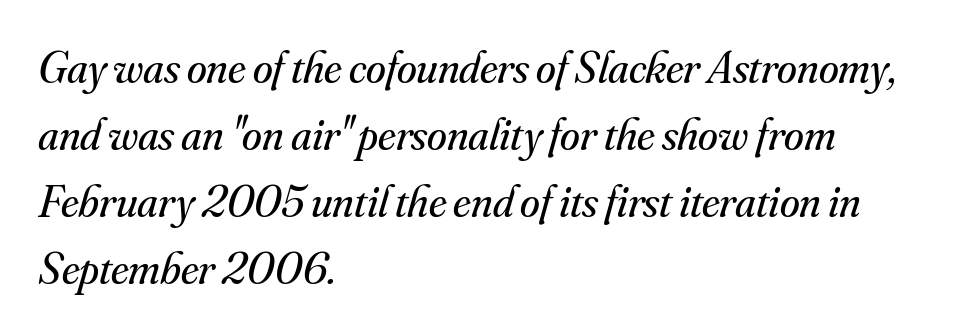
Q: Is the text bold? A: No.
Q: Is the text italic (slanted)? A: Yes, it leans right by about 16 degrees.
Q: Is the typeface a serif or a sans-serif typeface? A: Serif.
Q: Is the text underlined? A: No.
Q: How is the paragraph aligned? A: Left-aligned.
Q: Is the spacing between letters normal or unusually wide? A: Normal.
Q: Is the spacing between lines tight, normal or loose? A: Normal.
Q: Width (condensed, normal, or wide)? A: Normal.
Q: Stroke contrast? A: Medium.
Q: x-height? A: Small.
Q: Monospaced? A: No.
